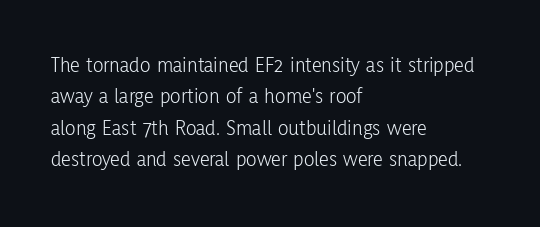
Q: Is the text bold? A: No.
Q: Is the text italic (slanted)? A: No, it is upright.
Q: Is the text underlined? A: No.
Q: How is the paragraph aligned? A: Left-aligned.
Q: Is the spacing between letters normal or unusually wide? A: Normal.
Q: Is the spacing between lines tight, normal or loose? A: Normal.
